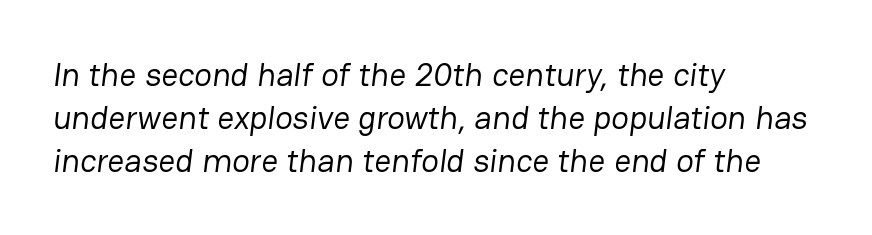
The image shows 33 px regular-weight sans-serif type; set left-aligned, normal line spacing (1.3x), normal letter spacing, not underlined; low stroke contrast and a medium x-height.
